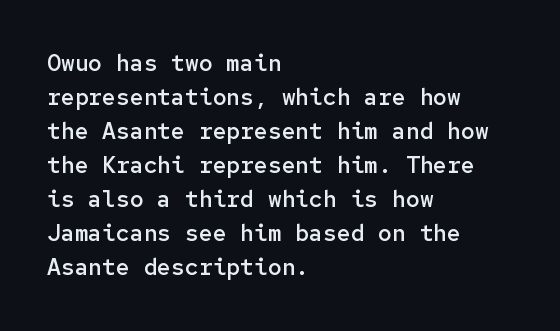
The type is set solid horizontally, with unmodified tracking. Letters rest on an invisible, unmarked baseline. The lettering holds an erect, upright posture throughout. Typeset ragged right — the left edge is the straight one. The block of text has a typical density, with ordinary space between rows.
